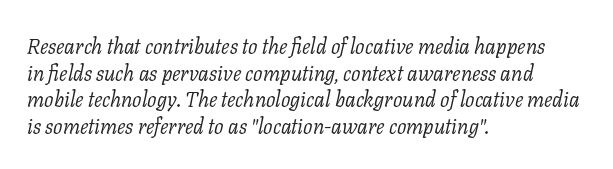
Descender tails drop into unmarked territory. The lines in this sample share a left origin and differ only in where they stop. The letters are slanted; this is an italic face. Evenly set lines give the paragraph a standard silhouette.
